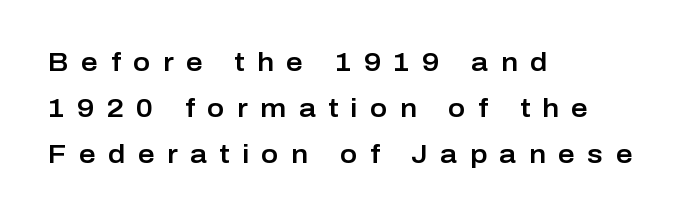
Glance below the letters and you will spot only blank space. A typesetter would call this heavily tracked-out type. Characters remain perfectly vertical along every line. These lines are set flush left with a ragged right edge.
